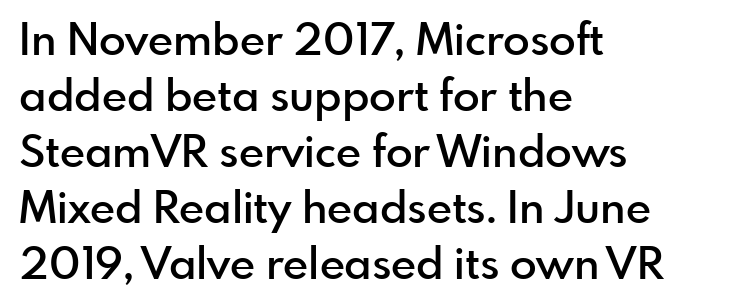
The image shows 44 px semibold sans-serif type, upright; set left-aligned, normal line spacing (1.27x), normal letter spacing, not underlined; a small x-height.
